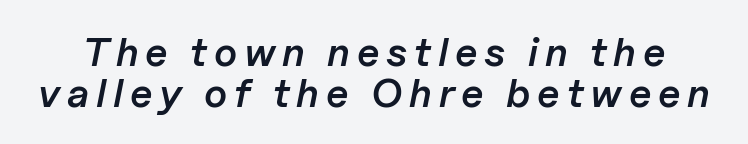
{"italic": "yes", "lean": "right", "slant_degrees": 11, "bold": "semi", "weight": "semibold", "width": "normal", "stroke_contrast": "low", "x_height": "medium", "monospaced": "no", "underline": "no", "line_spacing": "tight", "line_spacing_ratio": 1.02, "glyph_px": 40}
